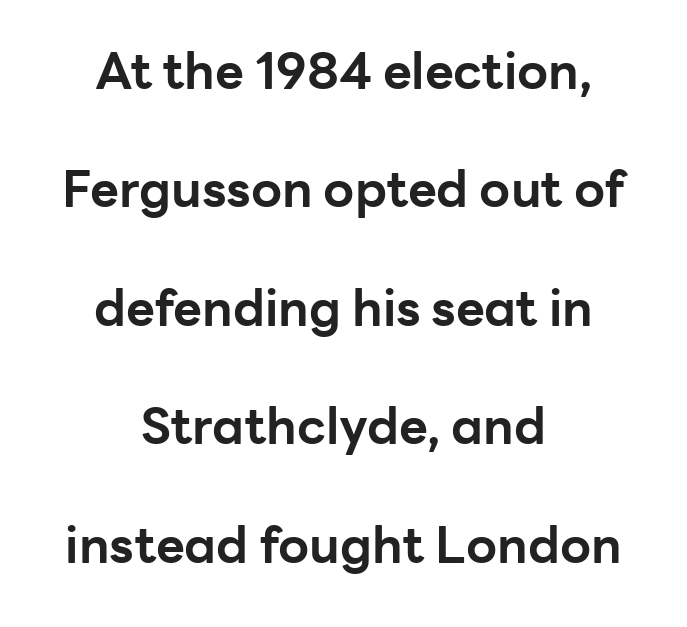
Q: Is the text bold? A: Yes.
Q: Is the text italic (slanted)? A: No, it is upright.
Q: Is the typeface a serif or a sans-serif typeface? A: Sans-serif.
Q: Is the text underlined? A: No.
Q: How is the paragraph aligned? A: Centered.
Q: Is the spacing between letters normal or unusually wide? A: Normal.
Q: Is the spacing between lines tight, normal or loose? A: Loose.
Q: Width (condensed, normal, or wide)? A: Normal.
Q: Stroke contrast? A: Low.
Q: x-height? A: Medium.
Q: Monospaced? A: No.
